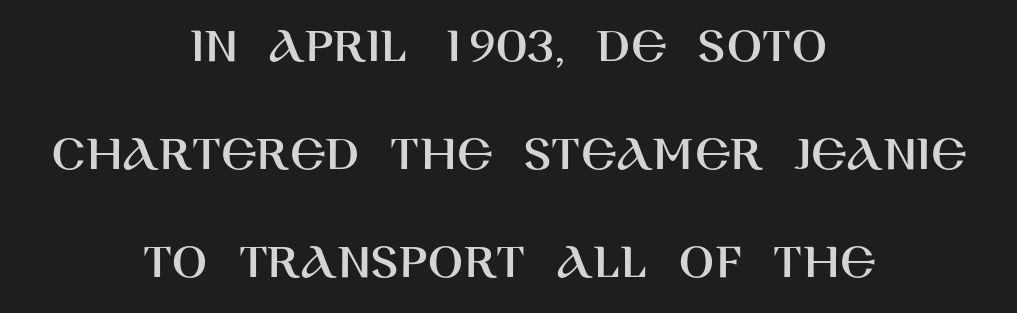
The image shows 52 px sans-serif type, upright; set centered, loose line spacing (2.08x), normal letter spacing, not underlined; high stroke contrast and a large x-height.
